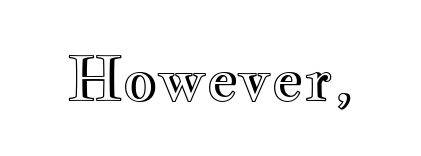
Q: Is the text italic (slanted)? A: No, it is upright.
Q: Is the text underlined? A: No.
Q: Is the spacing between letters normal or unusually wide? A: Normal.
Q: Width (condensed, normal, or wide)? A: Wide.
Q: x-height? A: Small.
Q: Monospaced? A: No.
